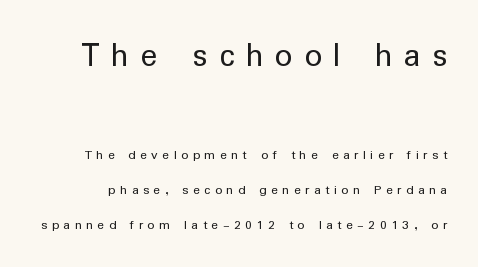
The image shows 35 px regular-weight sans-serif type, upright; set loose line spacing (2.47x), unusually wide letter spacing (+0.32 em), not underlined; the first (top) block is 2.5x larger; low stroke contrast and a medium x-height.
